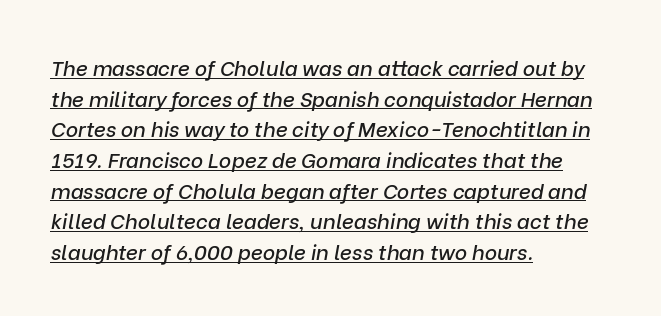
The image shows 21 px text type, italic (leaning right); set left-aligned, normal line spacing (1.46x), normal letter spacing, underlined.
